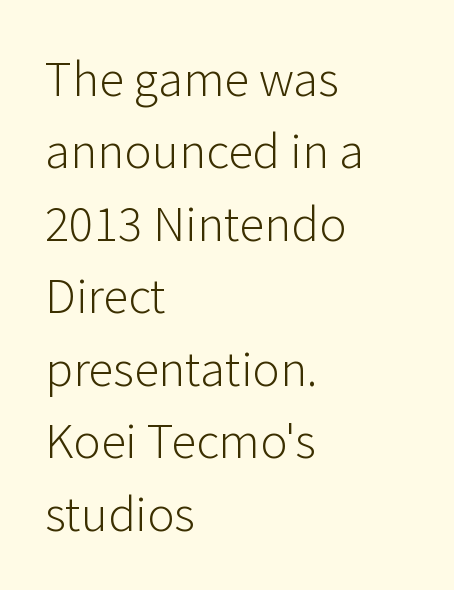
Q: Is the text bold? A: No.
Q: Is the text italic (slanted)? A: No, it is upright.
Q: Is the typeface a serif or a sans-serif typeface? A: Sans-serif.
Q: Is the text underlined? A: No.
Q: How is the paragraph aligned? A: Left-aligned.
Q: Is the spacing between letters normal or unusually wide? A: Normal.
Q: Is the spacing between lines tight, normal or loose? A: Normal.
Q: Width (condensed, normal, or wide)? A: Normal.
Q: Stroke contrast? A: Low.
Q: x-height? A: Medium.
Q: Monospaced? A: No.
